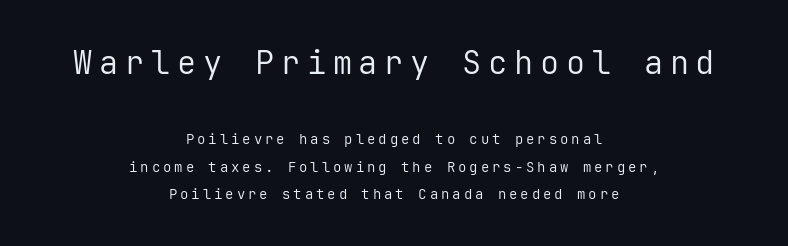
These two chunks differ in scale, with the top chunk taking the larger measure. The font's upright variant was chosen for this text. Fixed-width glyphs throughout — classic coding-font behaviour. This reads as an unemphasized weight, regular at the heaviest. The words here are not underlined. Is this a sans? Yes — the strokes have no serifs.
